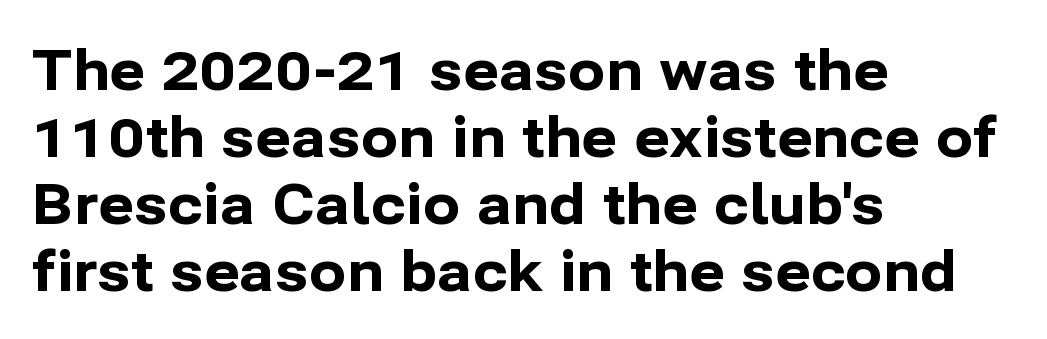
The image shows 55 px bold sans-serif type, upright; set left-aligned, line spacing 1.22x, normal letter spacing, not underlined; low stroke contrast and a medium x-height.
